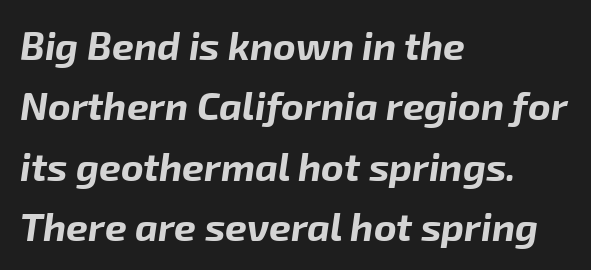
{"italic": "yes", "lean": "right", "slant_degrees": 8, "bold": "yes", "weight": "bold", "width": "normal", "stroke_contrast": "low", "x_height": "medium", "monospaced": "no", "underline": "no", "align": "left", "line_spacing": "normal", "line_spacing_ratio": 1.55, "letter_spacing": "normal", "letter_spacing_em": 0.0, "glyph_px": 39}
